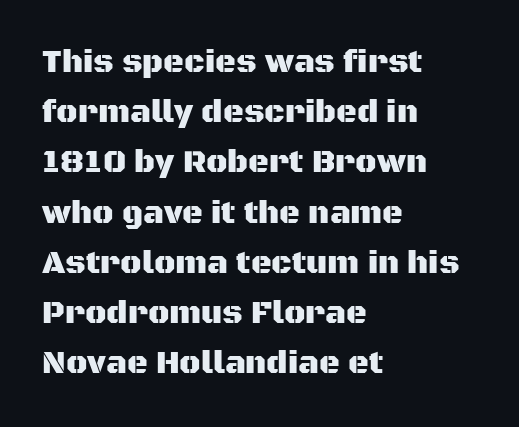
Q: Is the text italic (slanted)? A: No, it is upright.
Q: Is the typeface a serif or a sans-serif typeface? A: Sans-serif.
Q: Is the text underlined? A: No.
Q: How is the paragraph aligned? A: Left-aligned.
Q: Is the spacing between letters normal or unusually wide? A: Normal.
Q: Is the spacing between lines tight, normal or loose? A: Normal.
Q: Width (condensed, normal, or wide)? A: Normal.
Q: Stroke contrast? A: Medium.
Q: x-height? A: Large.
Q: Monospaced? A: No.
